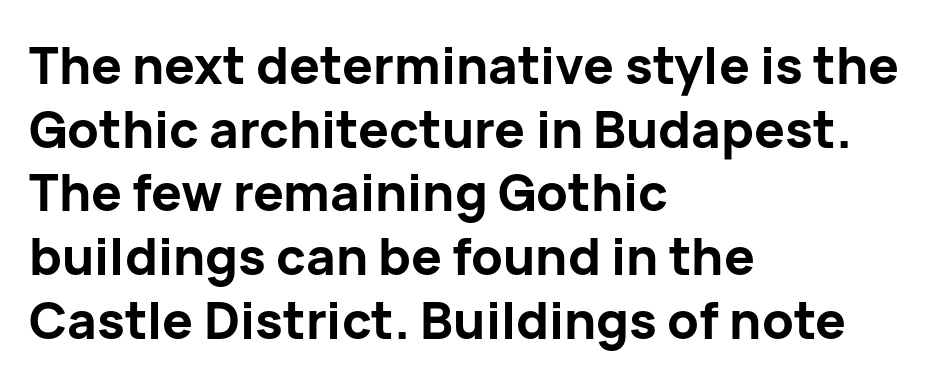
The letters sit at their default tracking, neither squeezed nor spread. Italic: no, the glyphs are upright roman. Here the designer chose a conventional face with non-uniform glyph widths. Each row of text sits above clean, open space. Does the copy run flush right? No — it runs flush left.
